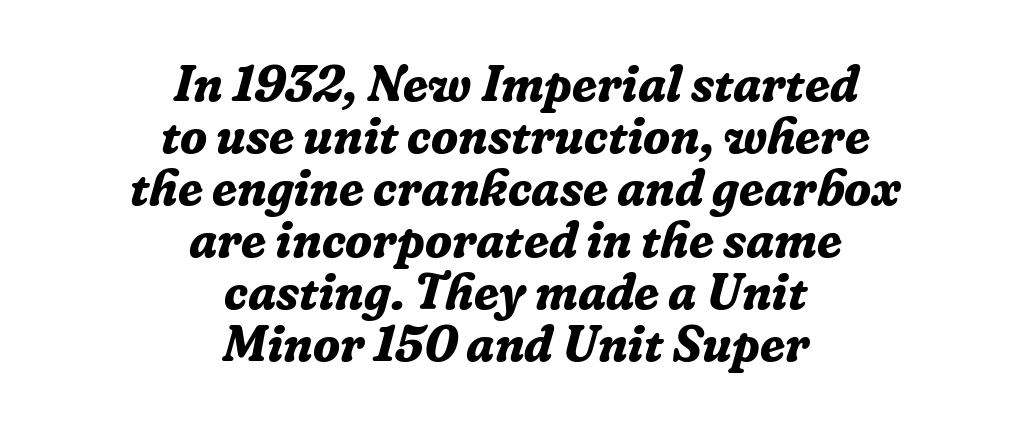
Q: Is the text bold? A: Yes.
Q: Is the text italic (slanted)? A: Yes, it leans right by about 16 degrees.
Q: Is the typeface a serif or a sans-serif typeface? A: Serif.
Q: Is the text underlined? A: No.
Q: How is the paragraph aligned? A: Centered.
Q: Is the spacing between letters normal or unusually wide? A: Normal.
Q: Is the spacing between lines tight, normal or loose? A: Tight.
Q: Width (condensed, normal, or wide)? A: Normal.
Q: Stroke contrast? A: Low.
Q: x-height? A: Medium.
Q: Monospaced? A: No.
